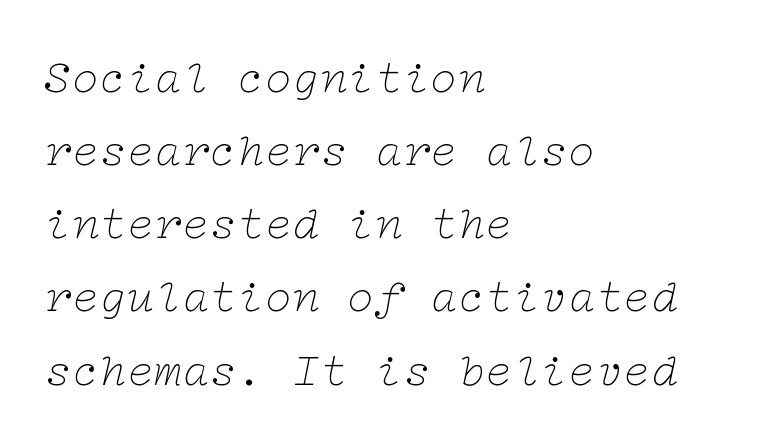
The image shows 46 px thin, wide serif type, italic (leaning right); set left-aligned, normal line spacing (1.59x), normal letter spacing, not underlined; low stroke contrast and a medium x-height.
